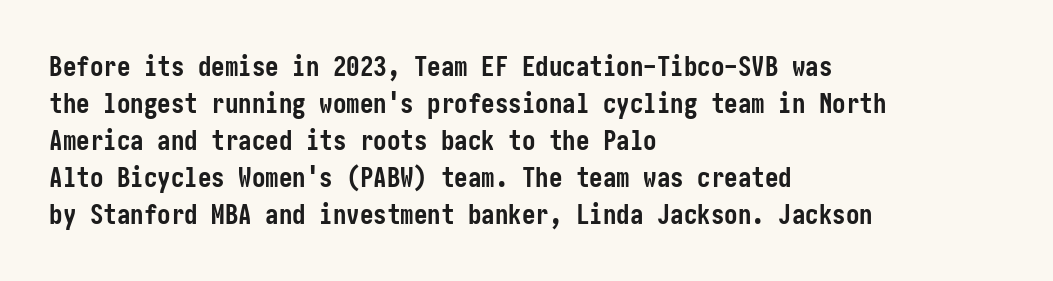
The image shows 27 px bold type, upright; set left-aligned, normal line spacing (1.37x), normal letter spacing, not underlined.
